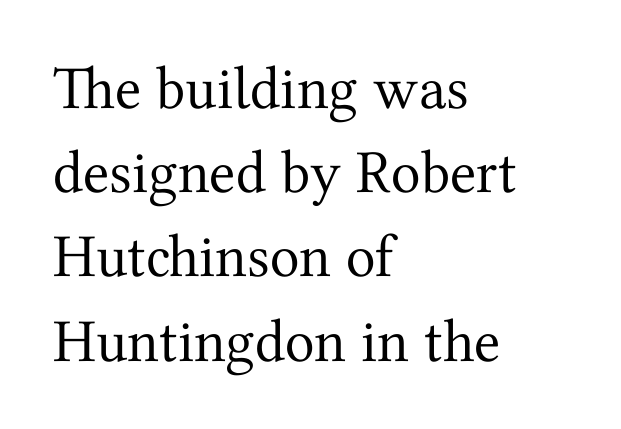
{"serif": "yes", "italic": "no", "bold": "no", "weight": "regular", "width": "normal", "stroke_contrast": "medium", "x_height": "medium", "monospaced": "no", "underline": "no", "align": "left", "line_spacing": "normal", "line_spacing_ratio": 1.38, "letter_spacing": "normal", "letter_spacing_em": 0.0, "glyph_px": 61}
